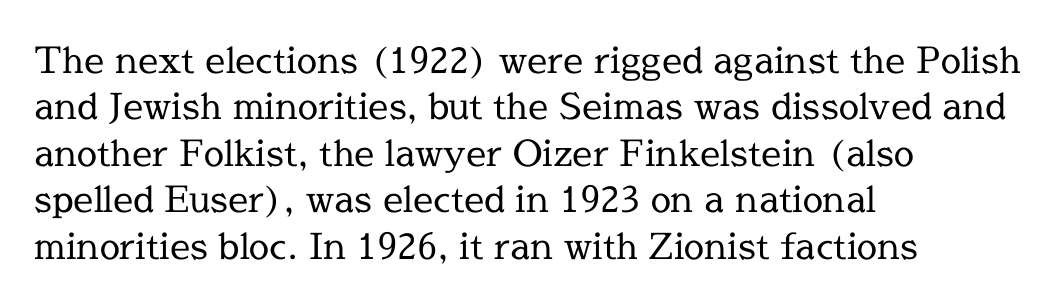
{"serif": "yes", "italic": "no", "bold": "no", "weight": "regular", "width": "normal", "x_height": "medium", "monospaced": "no", "underline": "no", "align": "left", "line_spacing": "normal", "line_spacing_ratio": 1.29, "letter_spacing": "normal", "letter_spacing_em": 0.0, "glyph_px": 36}
